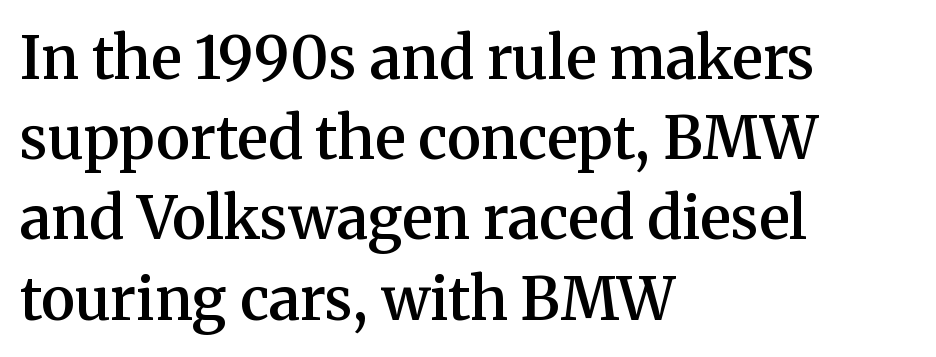
{"serif": "yes", "italic": "no", "bold": "semi", "weight": "semibold", "width": "normal", "stroke_contrast": "medium", "x_height": "medium", "monospaced": "no", "underline": "no", "align": "left", "line_spacing": "normal", "line_spacing_ratio": 1.36, "letter_spacing": "normal", "letter_spacing_em": 0.0, "glyph_px": 59}
